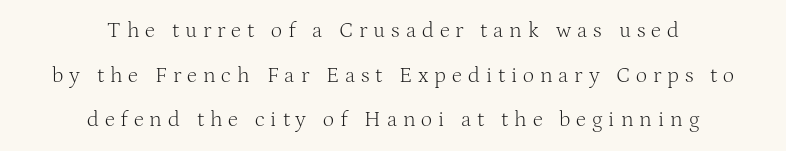
Stroke thickness stays within the range of a standard reading face or lighter. Notice the wide empty band between every row — that's loose leading. Underlining? Definitely not there. The compositor balanced each line on the midline. This is the regular roman posture of the typeface.
